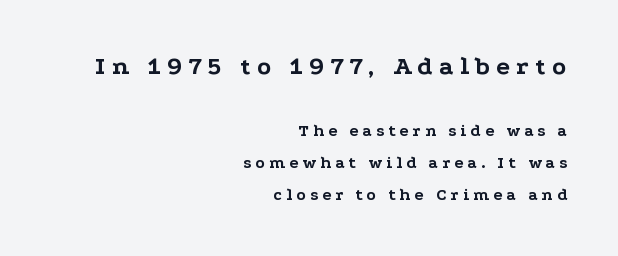
{"italic": "no", "bold": "yes", "underline": "no", "align": "right", "line_spacing_ratio": 1.88, "letter_spacing": "wide", "letter_spacing_em": 0.24, "larger_block": "first", "size_ratio": 1.53, "glyph_px": 26}
